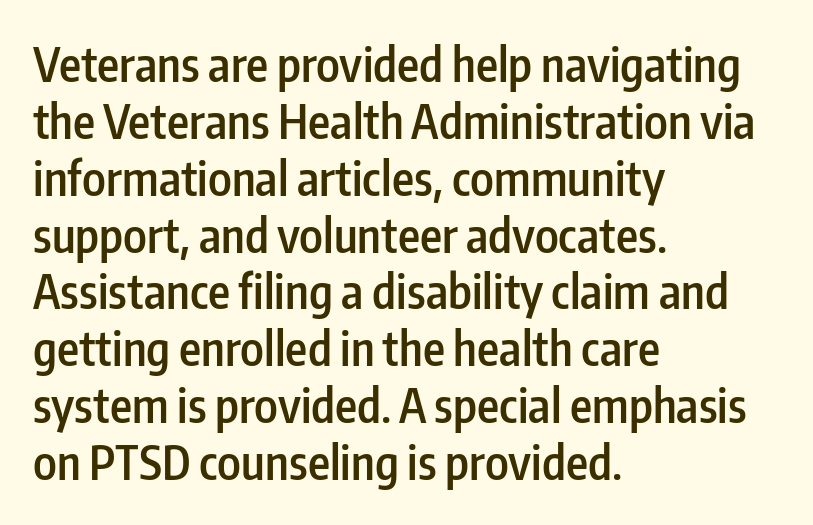
{"serif": "no", "italic": "no", "bold": "semi", "weight": "semibold", "width": "condensed", "stroke_contrast": "low", "x_height": "medium", "monospaced": "no", "underline": "no", "align": "left", "line_spacing_ratio": 1.21, "letter_spacing": "normal", "letter_spacing_em": 0.0, "glyph_px": 47}
